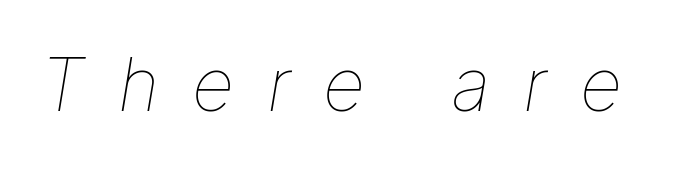
The image shows 73 px thin type, italic (leaning right); set unusually wide letter spacing (+0.45 em), not underlined; low stroke contrast and a medium x-height.
